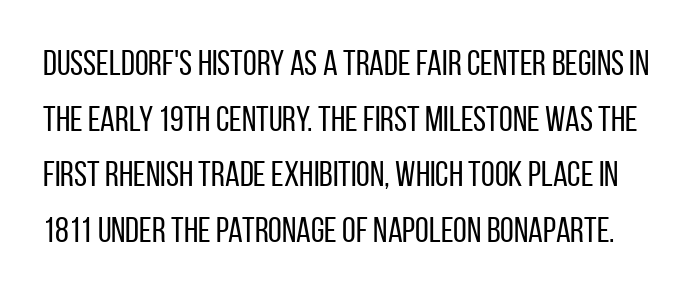
{"serif": "no", "italic": "no", "bold": "no", "weight": "regular", "width": "condensed", "stroke_contrast": "low", "x_height": "large", "monospaced": "no", "underline": "no", "line_spacing": "normal", "line_spacing_ratio": 1.59, "letter_spacing": "normal", "letter_spacing_em": 0.0, "glyph_px": 35}
